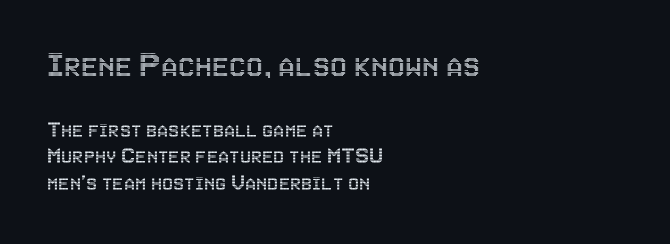
{"italic": "no", "width": "condensed", "x_height": "large", "monospaced": "no", "underline": "no", "align": "left", "line_spacing": "tight", "line_spacing_ratio": 1.06, "letter_spacing": "normal", "letter_spacing_em": 0.0, "larger_block": "first", "size_ratio": 1.52, "glyph_px": 38}
